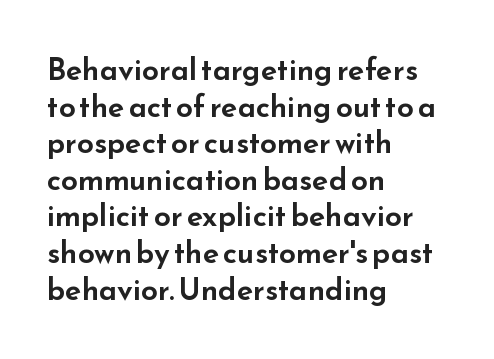
Is the block centered? No — it sits flush against the left margin. Each row of text sits above clean, open space. Stroke terminals: plain, sans-serif. Between one letter and the next there's only the usual sliver of space.
